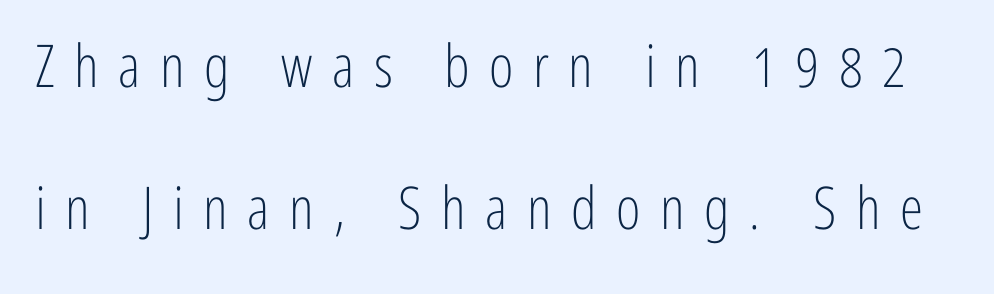
Q: Is the text bold? A: No.
Q: Is the text italic (slanted)? A: No, it is upright.
Q: Is the typeface a serif or a sans-serif typeface? A: Sans-serif.
Q: Is the text underlined? A: No.
Q: Is the spacing between letters normal or unusually wide? A: Unusually wide.
Q: Is the spacing between lines tight, normal or loose? A: Loose.
Q: Width (condensed, normal, or wide)? A: Condensed.
Q: Stroke contrast? A: Low.
Q: x-height? A: Medium.
Q: Monospaced? A: No.
